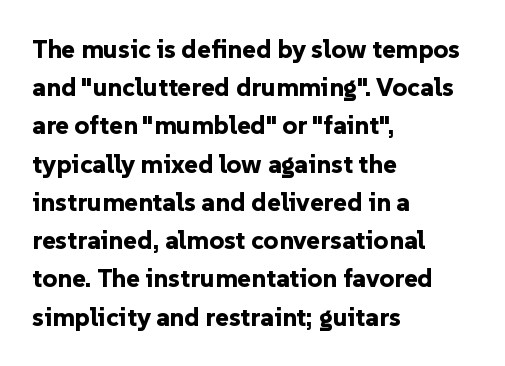
Q: Is the text bold? A: Yes.
Q: Is the text italic (slanted)? A: No, it is upright.
Q: Is the text underlined? A: No.
Q: How is the paragraph aligned? A: Left-aligned.
Q: Is the spacing between letters normal or unusually wide? A: Normal.
Q: Is the spacing between lines tight, normal or loose? A: Normal.
